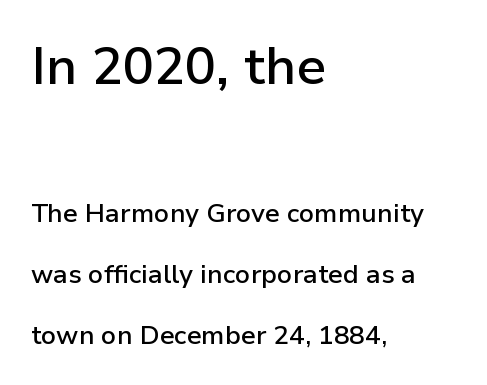
{"serif": "no", "italic": "no", "bold": "semi", "weight": "semibold", "width": "normal", "stroke_contrast": "low", "x_height": "medium", "monospaced": "no", "underline": "no", "align": "left", "line_spacing": "loose", "line_spacing_ratio": 2.35, "letter_spacing": "normal", "letter_spacing_em": 0.0, "larger_block": "first", "size_ratio": 2.0, "glyph_px": 52}
